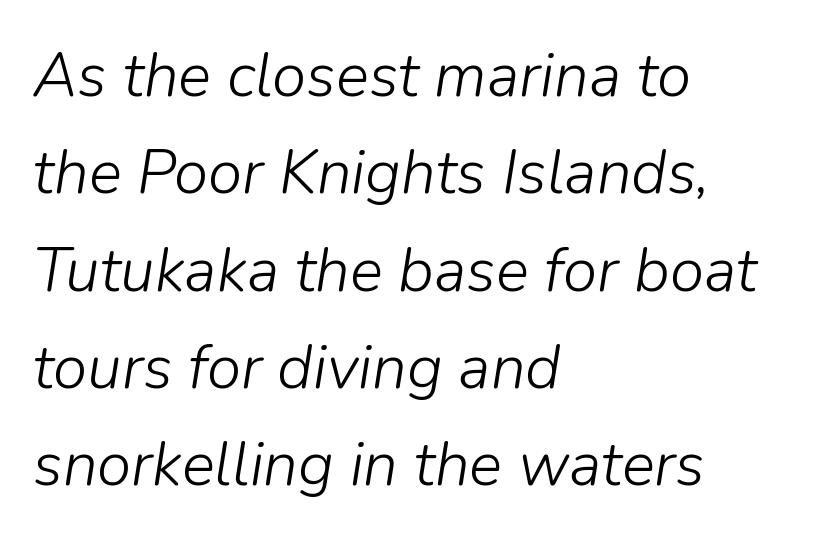
Proportional: the letters do not fall into vertical columns. The vertical gap from one line to the next is medium. The face used here is rendered with its standard letterfit. The font's italic variant was chosen for this text. The zone under the glyphs is completely vacant.
